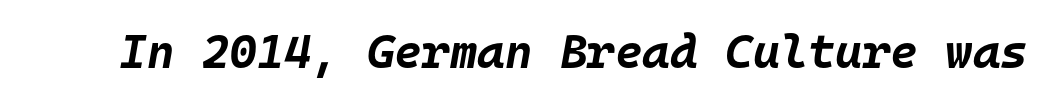
{"italic": "yes", "lean": "right", "slant_degrees": 10, "bold": "yes", "weight": "bold", "width": "normal", "stroke_contrast": "low", "x_height": "large", "monospaced": "yes", "underline": "no", "letter_spacing": "normal", "letter_spacing_em": 0.0, "glyph_px": 47}
